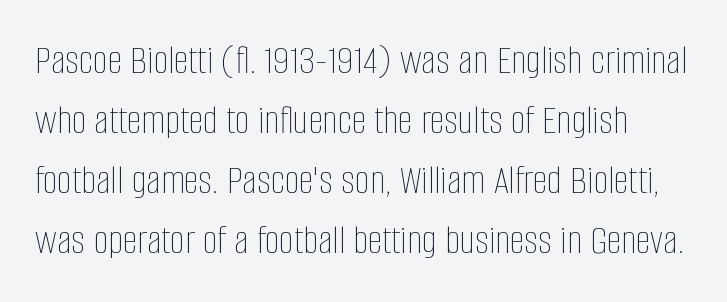
Q: Is the text bold? A: No.
Q: Is the text italic (slanted)? A: No, it is upright.
Q: Is the text underlined? A: No.
Q: Is the spacing between letters normal or unusually wide? A: Normal.
Q: Is the spacing between lines tight, normal or loose? A: Normal.
Q: Width (condensed, normal, or wide)? A: Condensed.
Q: Stroke contrast? A: Low.
Q: x-height? A: Large.
Q: Monospaced? A: No.
